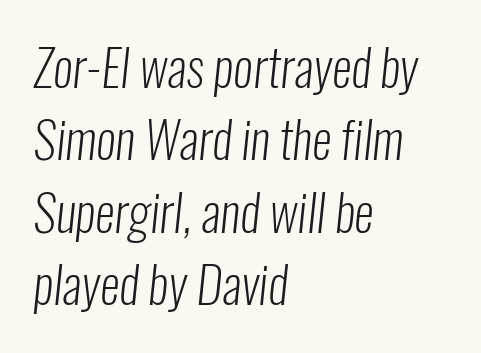
The image shows 50 px light, condensed sans-serif type; set left-aligned, normal line spacing (1.45x), normal letter spacing, not underlined; low stroke contrast and a medium x-height.
